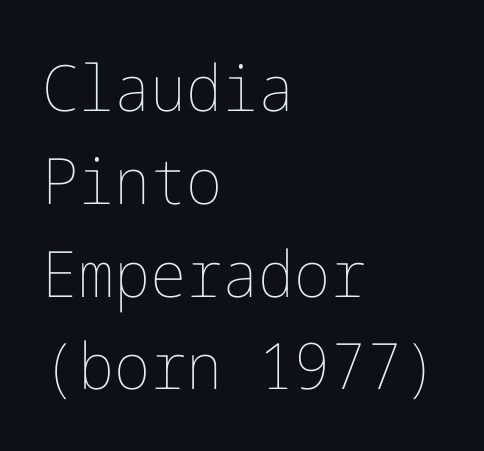
{"italic": "no", "bold": "no", "weight": "thin", "width": "normal", "stroke_contrast": "low", "x_height": "medium", "underline": "no", "align": "left", "line_spacing": "normal", "line_spacing_ratio": 1.45, "letter_spacing": "normal", "letter_spacing_em": 0.0, "glyph_px": 64}
